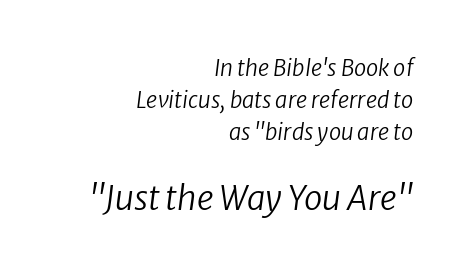
The image shows 33 px regular-weight type, italic (leaning right); set right-aligned, normal line spacing (1.46x), normal letter spacing, not underlined; the second (bottom) block is 1.5x larger; low stroke contrast and a medium x-height.
